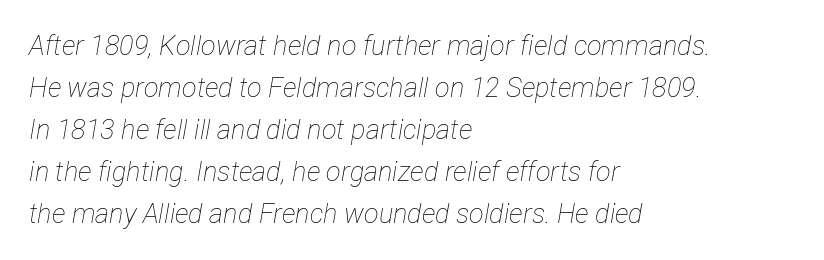
Q: Is the text bold? A: No.
Q: Is the text italic (slanted)? A: Yes, it leans right by about 12 degrees.
Q: Is the text underlined? A: No.
Q: How is the paragraph aligned? A: Left-aligned.
Q: Is the spacing between letters normal or unusually wide? A: Normal.
Q: Is the spacing between lines tight, normal or loose? A: Normal.
